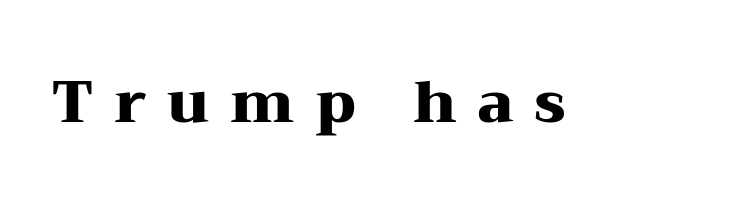
Q: Is the text bold? A: Yes.
Q: Is the text italic (slanted)? A: No, it is upright.
Q: Is the typeface a serif or a sans-serif typeface? A: Serif.
Q: Is the text underlined? A: No.
Q: Is the spacing between letters normal or unusually wide? A: Unusually wide.
Q: Width (condensed, normal, or wide)? A: Wide.
Q: Stroke contrast? A: Medium.
Q: x-height? A: Medium.
Q: Monospaced? A: No.
